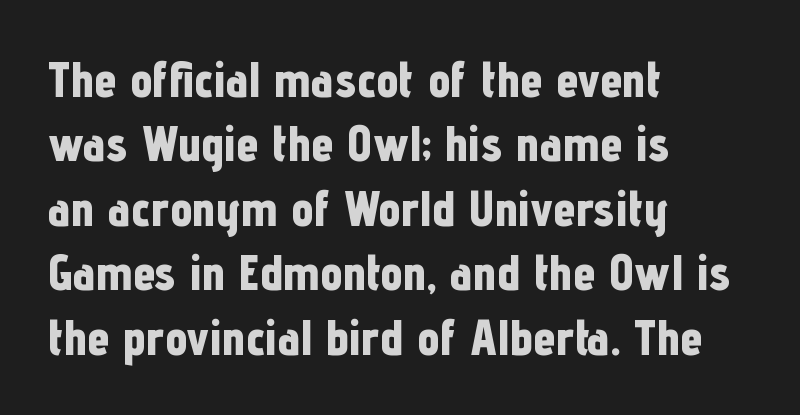
Words appear dense and cohesive because spacing is normal. Baseline-to-baseline distance is the conventional proportion of letter height. Letters rest on an invisible, unmarked baseline. Horizontally, the lines are justified to the leading edge only. Each glyph is drawn with heavy, bold strokes. Italic? Not at all — the glyphs are vertical.
